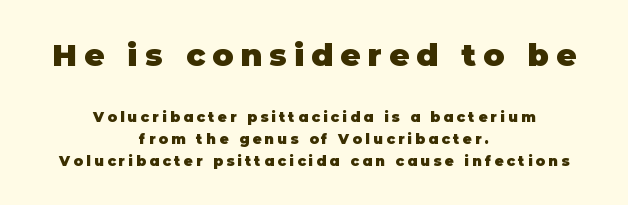
{"serif": "no", "italic": "no", "bold": "yes", "weight": "heavy", "width": "normal", "stroke_contrast": "low", "x_height": "large", "monospaced": "no", "underline": "no", "align": "center", "line_spacing": "normal", "line_spacing_ratio": 1.56, "letter_spacing": "wide", "letter_spacing_em": 0.23, "larger_block": "first", "size_ratio": 2.21, "glyph_px": 31}
